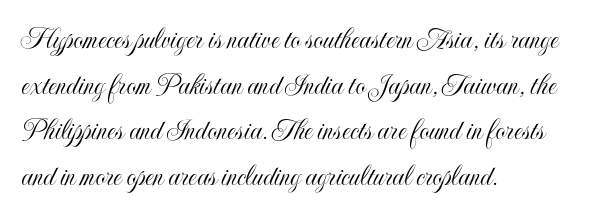
The image shows 31 px condensed type; set left-aligned, normal line spacing (1.47x), normal letter spacing, not underlined; a small x-height.
